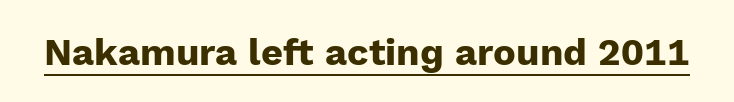
{"serif": "no", "italic": "no", "bold": "yes", "weight": "heavy", "width": "normal", "stroke_contrast": "low", "x_height": "medium", "monospaced": "no", "underline": "yes", "letter_spacing": "normal", "letter_spacing_em": 0.0, "glyph_px": 38}
